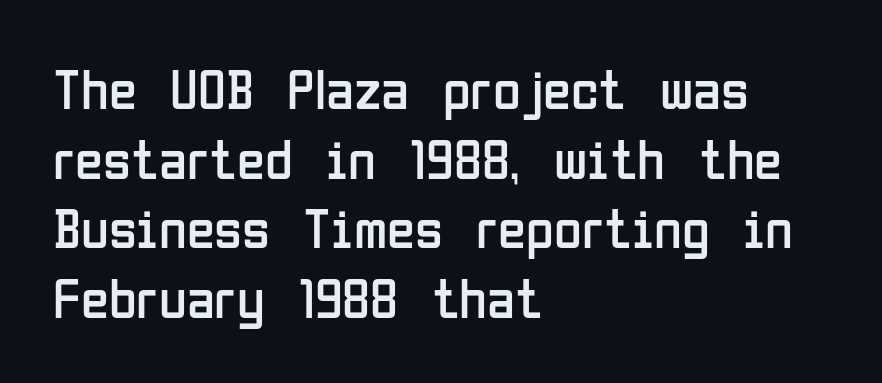
The image shows 57 px regular-weight, condensed sans-serif type, upright; set left-aligned, line spacing 1.22x, normal letter spacing, not underlined; low stroke contrast and a medium x-height.
